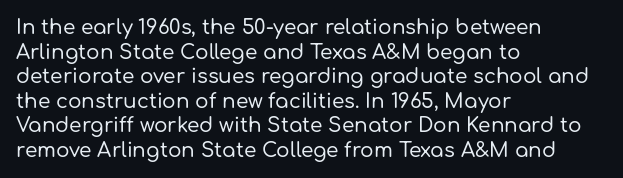
Here the glyphs are tracked normally, forming tight word shapes. The baseline area is clear. Ascenders rise straight up at ninety degrees. These lines stack with their left ends in a neat column.
